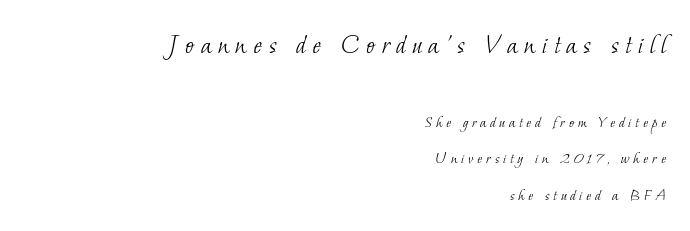
Q: Is the text bold? A: No.
Q: Is the typeface a serif or a sans-serif typeface? A: Serif.
Q: Is the text underlined? A: No.
Q: How is the paragraph aligned? A: Right-aligned.
Q: Is the spacing between letters normal or unusually wide? A: Unusually wide.
Q: Is the spacing between lines tight, normal or loose? A: Loose.
Q: Which block of text is set in a larger size, the first (top) or the second (bottom)? A: The first (top) one.
Q: Width (condensed, normal, or wide)? A: Normal.
Q: Stroke contrast? A: Low.
Q: x-height? A: Small.
Q: Monospaced? A: No.
